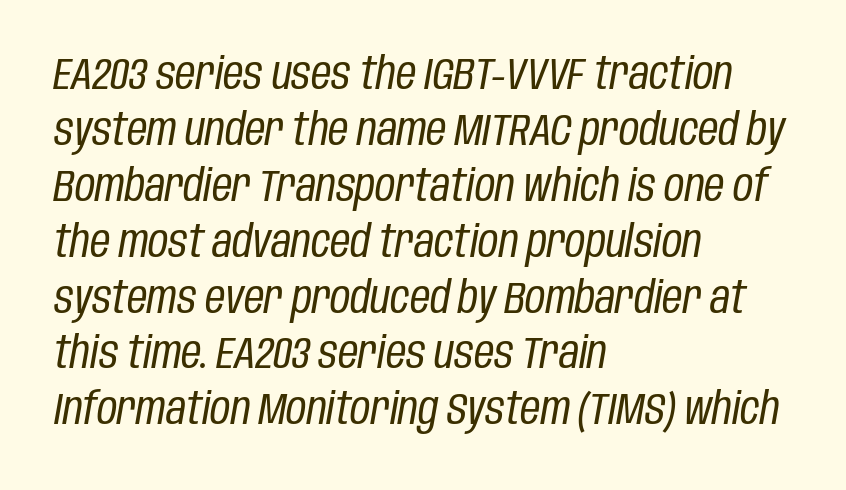
Q: Is the text bold? A: No.
Q: Is the text italic (slanted)? A: Yes, it leans right by about 10 degrees.
Q: Is the text underlined? A: No.
Q: How is the paragraph aligned? A: Left-aligned.
Q: Is the spacing between letters normal or unusually wide? A: Normal.
Q: Is the spacing between lines tight, normal or loose? A: Normal.
Q: Width (condensed, normal, or wide)? A: Condensed.
Q: Stroke contrast? A: Low.
Q: x-height? A: Large.
Q: Monospaced? A: No.
